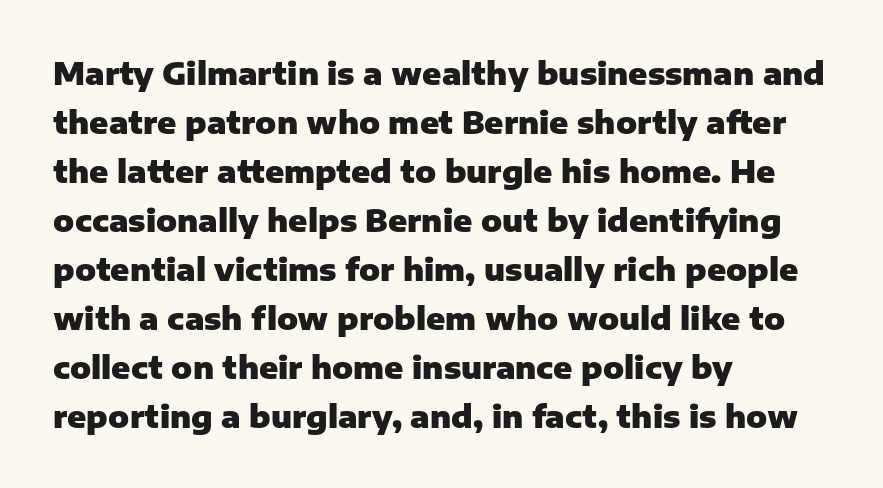
Q: Is the text bold? A: Yes.
Q: Is the text italic (slanted)? A: No, it is upright.
Q: Is the typeface a serif or a sans-serif typeface? A: Sans-serif.
Q: Is the text underlined? A: No.
Q: How is the paragraph aligned? A: Left-aligned.
Q: Is the spacing between letters normal or unusually wide? A: Normal.
Q: Is the spacing between lines tight, normal or loose? A: Normal.
Q: Width (condensed, normal, or wide)? A: Normal.
Q: Stroke contrast? A: Low.
Q: x-height? A: Medium.
Q: Monospaced? A: No.
